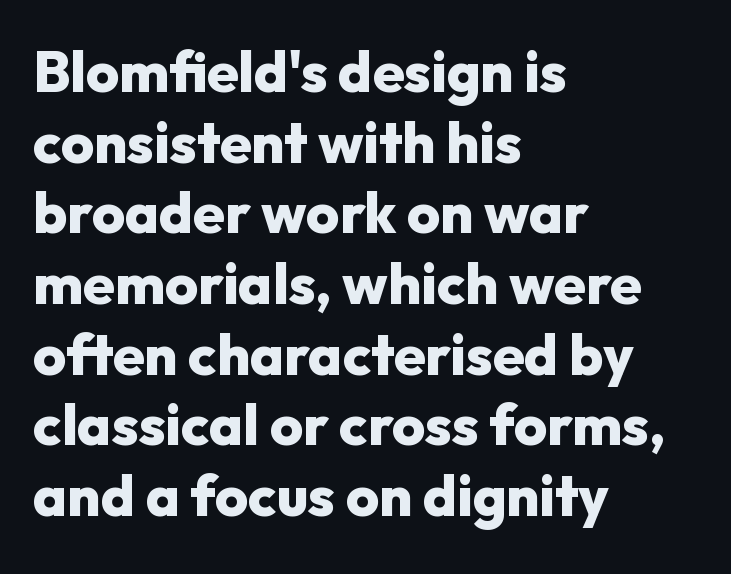
Heft: maximum for text — a bold. Every row of glyphs begins at an identical x-position on the left. This rendering features lettering with no underline. Do the letters lean? They stand straight.
